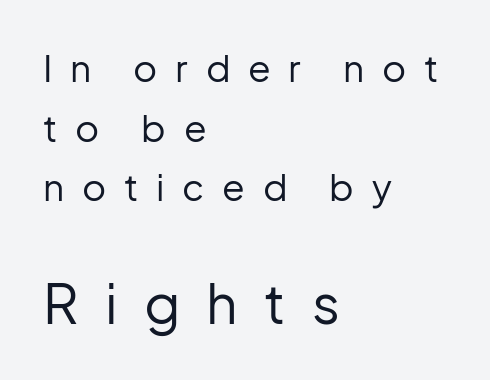
The image shows 55 px regular-weight sans-serif type, upright; set left-aligned, normal line spacing (1.61x), unusually wide letter spacing (+0.48 em), not underlined; the second (bottom) block is 1.49x larger; low stroke contrast and a medium x-height.
